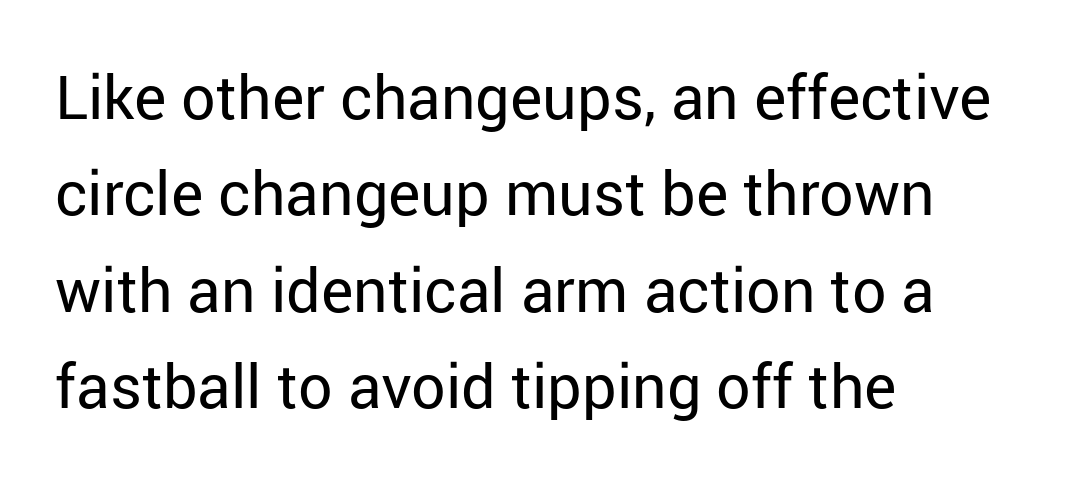
{"serif": "no", "italic": "no", "bold": "no", "weight": "regular", "width": "normal", "stroke_contrast": "low", "x_height": "medium", "monospaced": "no", "underline": "no", "align": "left", "line_spacing": "normal", "line_spacing_ratio": 1.58, "letter_spacing": "normal", "letter_spacing_em": 0.0, "glyph_px": 61}
